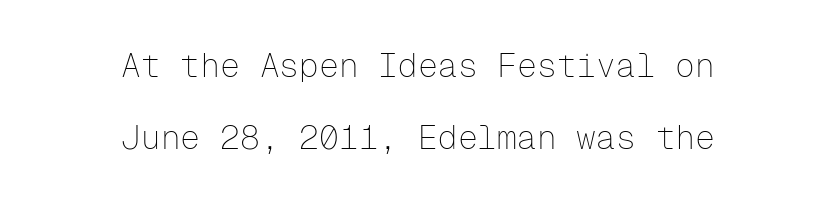
The image shows 33 px thin sans-serif type, upright, monospaced; set centered, loose line spacing (2.19x), normal letter spacing, not underlined; low stroke contrast and a medium x-height.
